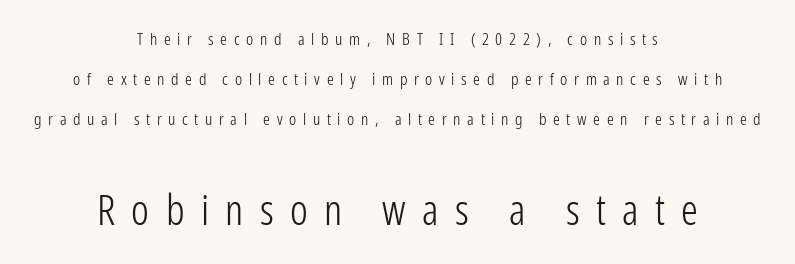
Q: Is the text bold? A: No.
Q: Is the text italic (slanted)? A: No, it is upright.
Q: Is the typeface a serif or a sans-serif typeface? A: Sans-serif.
Q: Is the text underlined? A: No.
Q: How is the paragraph aligned? A: Centered.
Q: Is the spacing between letters normal or unusually wide? A: Unusually wide.
Q: Is the spacing between lines tight, normal or loose? A: Loose.
Q: Which block of text is set in a larger size, the first (top) or the second (bottom)? A: The second (bottom) one.
Q: Width (condensed, normal, or wide)? A: Condensed.
Q: Stroke contrast? A: Low.
Q: x-height? A: Medium.
Q: Monospaced? A: No.
